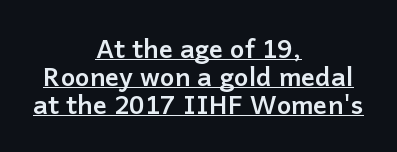
{"italic": "no", "bold": "yes", "underline": "yes", "align": "center", "line_spacing": "tight", "line_spacing_ratio": 1.08, "letter_spacing": "normal", "letter_spacing_em": 0.0, "glyph_px": 26}
